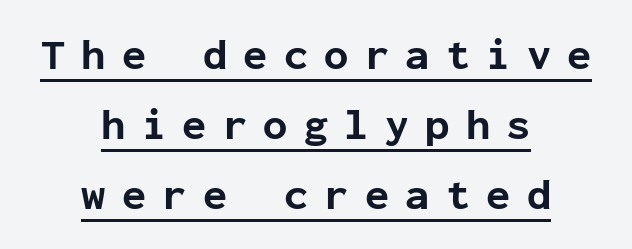
Q: Is the text bold? A: Yes.
Q: Is the text italic (slanted)? A: No, it is upright.
Q: Is the typeface a serif or a sans-serif typeface? A: Sans-serif.
Q: Is the text underlined? A: Yes.
Q: How is the paragraph aligned? A: Centered.
Q: Is the spacing between letters normal or unusually wide? A: Unusually wide.
Q: Is the spacing between lines tight, normal or loose? A: Normal.
Q: Width (condensed, normal, or wide)? A: Normal.
Q: Stroke contrast? A: Low.
Q: x-height? A: Medium.
Q: Monospaced? A: Yes.
